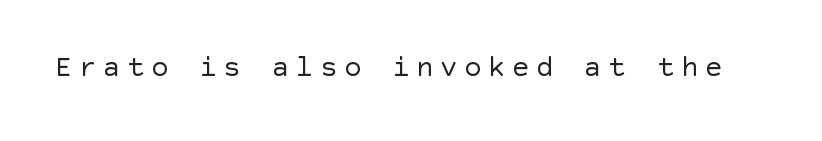
It's the straight-up-and-down kind of type. No heavy texture on the line: the type isn't bold. Regarding serifs, this sample does without them. The glyphs are unaccompanied by any horizontal stroke below them.
